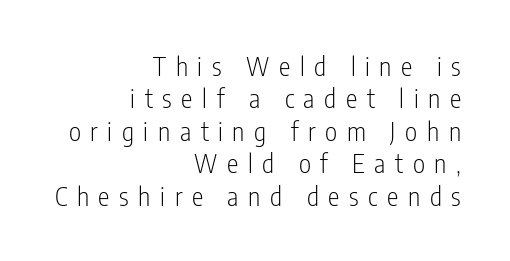
The image shows 26 px text type, upright; set right-aligned, normal line spacing (1.25x), unusually wide letter spacing (+0.37 em), not underlined.
